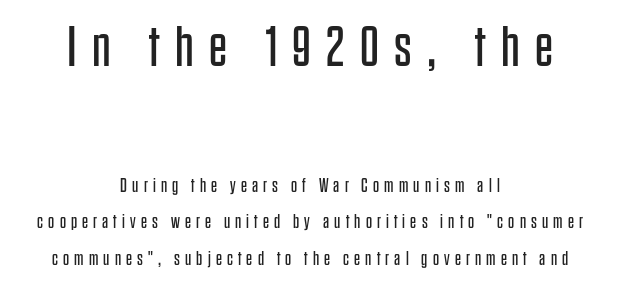
Q: Is the text bold? A: No.
Q: Is the text italic (slanted)? A: No, it is upright.
Q: Is the typeface a serif or a sans-serif typeface? A: Sans-serif.
Q: Is the text underlined? A: No.
Q: How is the paragraph aligned? A: Centered.
Q: Is the spacing between letters normal or unusually wide? A: Unusually wide.
Q: Is the spacing between lines tight, normal or loose? A: Loose.
Q: Which block of text is set in a larger size, the first (top) or the second (bottom)? A: The first (top) one.
Q: Width (condensed, normal, or wide)? A: Condensed.
Q: Stroke contrast? A: Low.
Q: x-height? A: Large.
Q: Monospaced? A: No.
